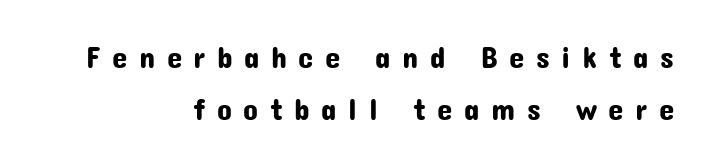
Q: Is the text italic (slanted)? A: No, it is upright.
Q: Is the typeface a serif or a sans-serif typeface? A: Sans-serif.
Q: Is the text underlined? A: No.
Q: How is the paragraph aligned? A: Right-aligned.
Q: Is the spacing between letters normal or unusually wide? A: Unusually wide.
Q: Is the spacing between lines tight, normal or loose? A: Normal.
Q: Width (condensed, normal, or wide)? A: Normal.
Q: Stroke contrast? A: Low.
Q: x-height? A: Medium.
Q: Monospaced? A: No.
